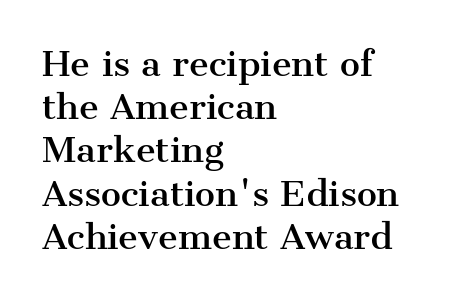
The horizontal fit of the characters is conventional and even. Serif or sans? Serif — the stroke terminals have little feet. The vertical gap from one line to the next is medium. Does the lettering tilt? It doesn't — this is upright. Think of a printed novel: that variable character pitch is what you see here. Words float on clear page, feet unadorned.
